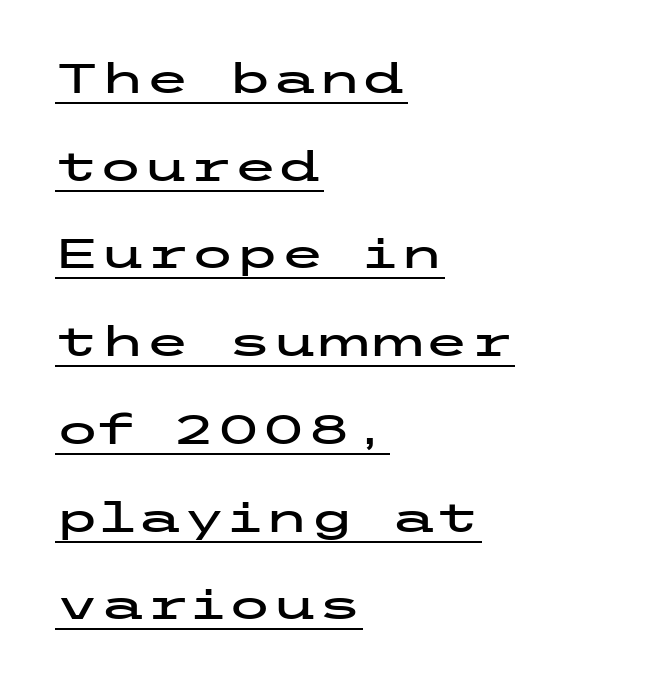
Q: Is the text italic (slanted)? A: No, it is upright.
Q: Is the typeface a serif or a sans-serif typeface? A: Sans-serif.
Q: Is the text underlined? A: Yes.
Q: How is the paragraph aligned? A: Left-aligned.
Q: Is the spacing between letters normal or unusually wide? A: Normal.
Q: Is the spacing between lines tight, normal or loose? A: Loose.
Q: Width (condensed, normal, or wide)? A: Wide.
Q: Stroke contrast? A: Low.
Q: x-height? A: Medium.
